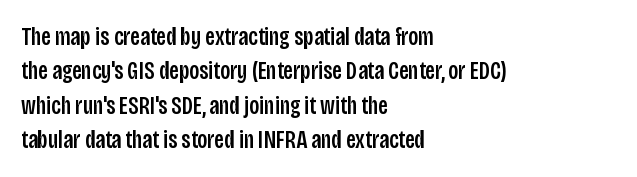
The image shows 25 px text type, upright; set left-aligned, normal line spacing (1.38x), normal letter spacing, not underlined.
